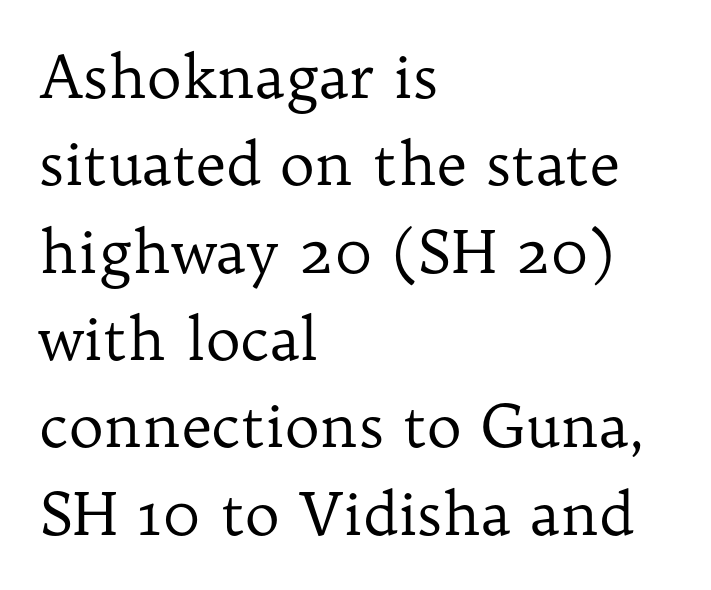
The image shows 59 px regular-weight serif type, upright; set left-aligned, normal line spacing (1.48x), normal letter spacing, not underlined; low stroke contrast and a medium x-height.
